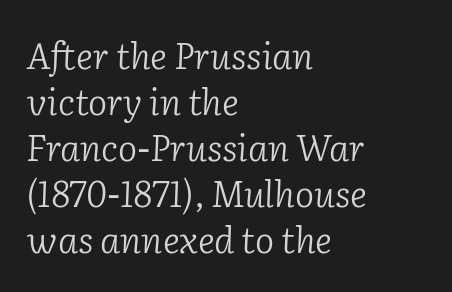
The image shows 36 px light serif type, italic (leaning right); set left-aligned, normal line spacing (1.28x), normal letter spacing, not underlined; low stroke contrast and a medium x-height.
